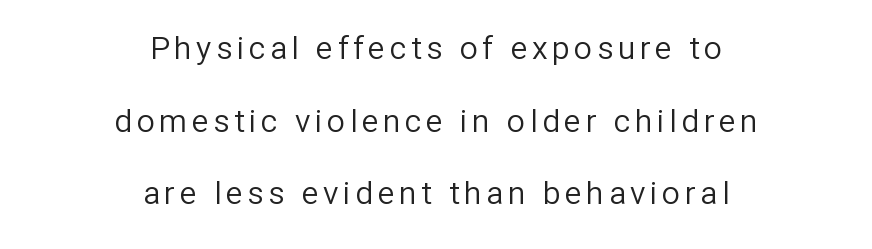
The image shows 32 px regular-weight sans-serif type, upright; set centered, loose line spacing (2.27x), not underlined; low stroke contrast and a medium x-height.
